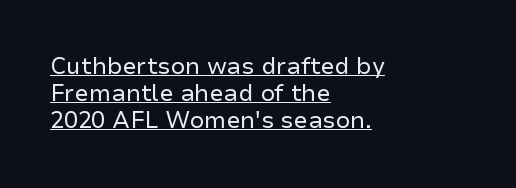
The lines in this sample share a left origin and differ only in where they stop. Vertical stems look standard width or narrower in stroke. Do the letters lean? They stand straight. The horizontal fit of the characters is conventional and even. The words here are underlined.
